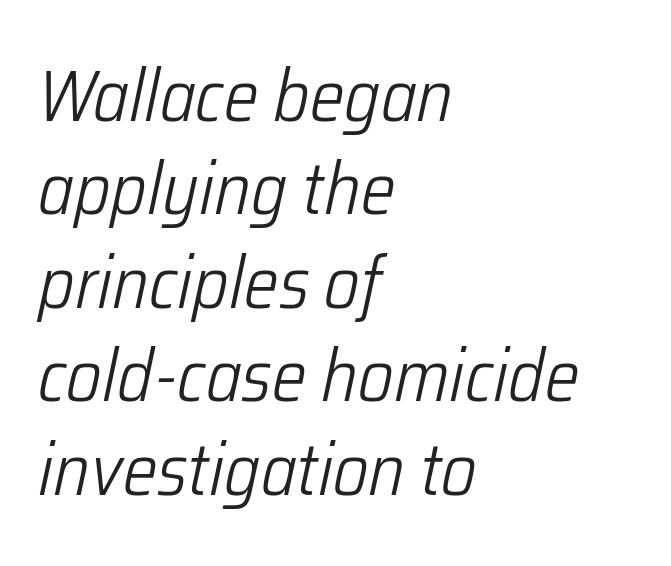
The image shows 73 px light, condensed type, italic (leaning right); set left-aligned, normal line spacing (1.28x), normal letter spacing, not underlined; low stroke contrast and a medium x-height.
